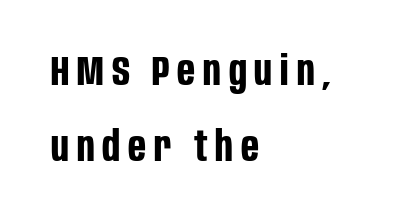
The image shows 42 px bold, condensed sans-serif type, upright; set left-aligned, line spacing 1.81x, not underlined; low stroke contrast and a large x-height.
